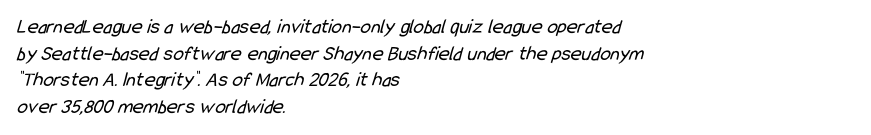
These lines are set flush left with a ragged right edge. How are the letters spaced? Ordinarily, with no added tracking. Each stroke keeps to a modest, everyday thickness or less. The line-height multiplier appears to be the usual default. Descender tails drop into unmarked territory.
